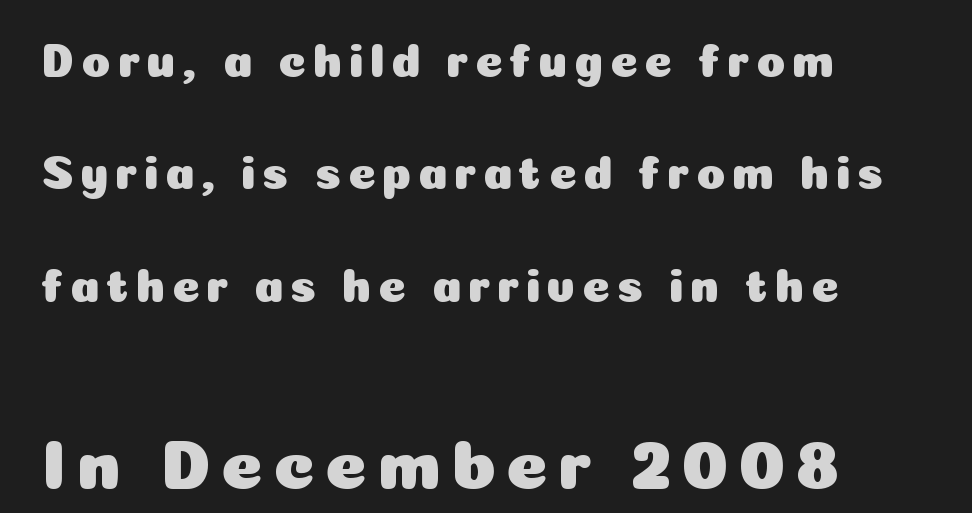
Q: Is the text italic (slanted)? A: No, it is upright.
Q: Is the typeface a serif or a sans-serif typeface? A: Sans-serif.
Q: Is the text underlined? A: No.
Q: How is the paragraph aligned? A: Left-aligned.
Q: Is the spacing between lines tight, normal or loose? A: Loose.
Q: Which block of text is set in a larger size, the first (top) or the second (bottom)? A: The second (bottom) one.
Q: Width (condensed, normal, or wide)? A: Normal.
Q: Stroke contrast? A: Low.
Q: x-height? A: Medium.
Q: Monospaced? A: No.
